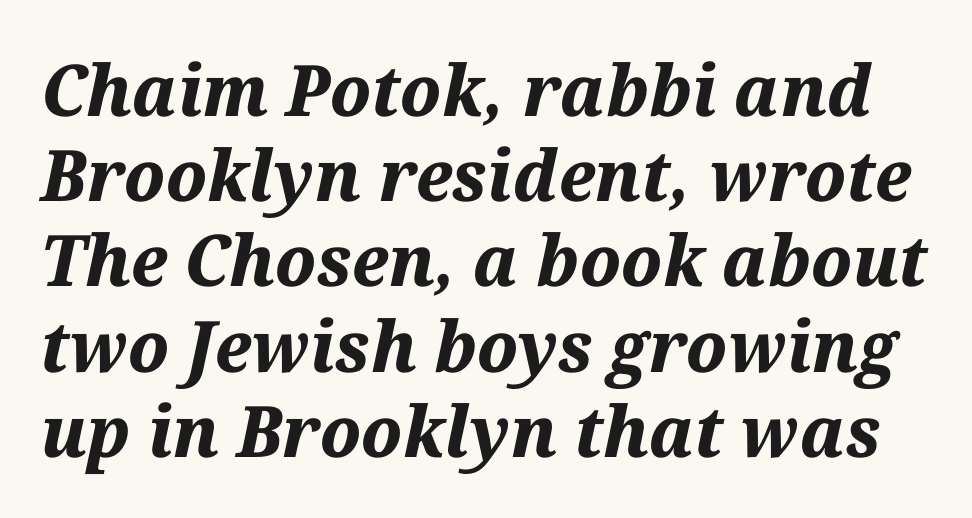
The image shows 71 px bold type, italic (leaning right); set line spacing 1.2x, normal letter spacing, not underlined; medium stroke contrast and a medium x-height.
